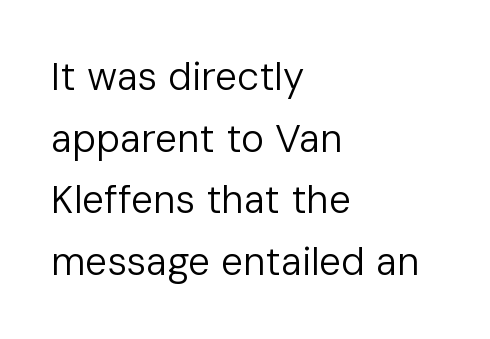
The image shows 39 px regular-weight sans-serif type, upright; set left-aligned, normal line spacing (1.58x), normal letter spacing, not underlined; low stroke contrast and a medium x-height.
